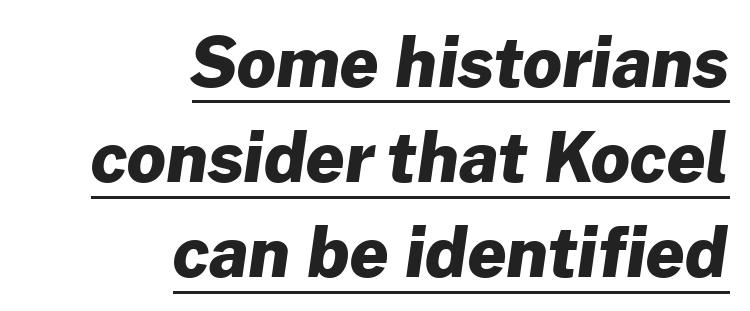
Looks like regular typesetting: each glyph gets only the width it needs. Between one letter and the next there's only the usual sliver of space. The passage shown is typeset with a sans-serif family. The passage is arranged like a letterhead date or caption credit — flush right. Pretty heavy lettering here — definitely bold.
